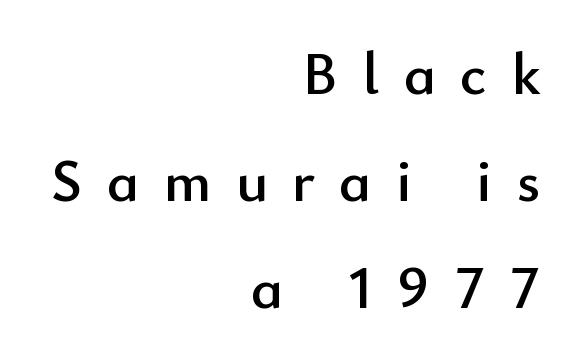
Q: Is the text italic (slanted)? A: No, it is upright.
Q: Is the typeface a serif or a sans-serif typeface? A: Sans-serif.
Q: Is the text underlined? A: No.
Q: How is the paragraph aligned? A: Right-aligned.
Q: Is the spacing between letters normal or unusually wide? A: Unusually wide.
Q: Width (condensed, normal, or wide)? A: Normal.
Q: Stroke contrast? A: Low.
Q: x-height? A: Small.
Q: Monospaced? A: No.
